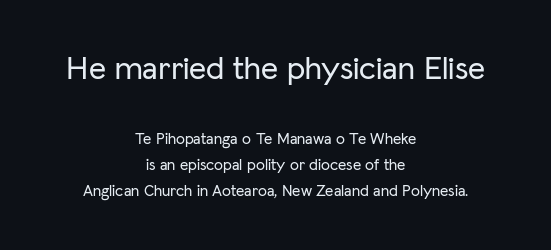
{"serif": "no", "italic": "no", "width": "normal", "stroke_contrast": "low", "x_height": "medium", "monospaced": "no", "underline": "no", "align": "center", "line_spacing": "normal", "line_spacing_ratio": 1.64, "letter_spacing": "normal", "letter_spacing_em": 0.0, "larger_block": "first", "size_ratio": 2.06, "glyph_px": 33}
